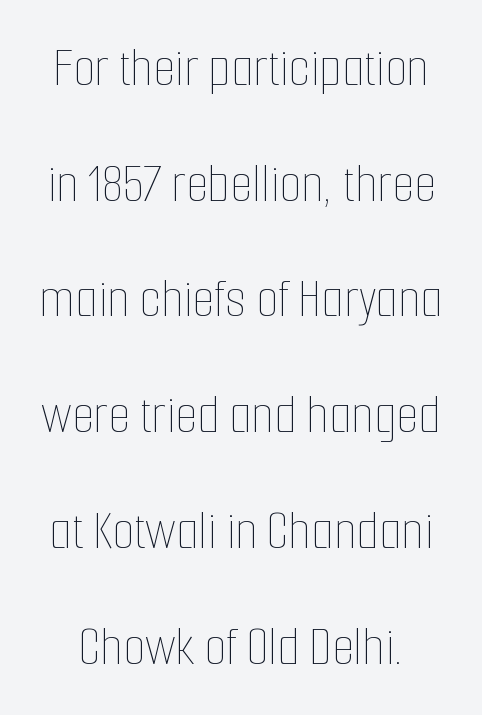
{"italic": "no", "bold": "no", "weight": "thin", "width": "condensed", "stroke_contrast": "low", "x_height": "medium", "monospaced": "no", "underline": "no", "line_spacing": "loose", "line_spacing_ratio": 2.03, "letter_spacing": "normal", "letter_spacing_em": 0.0, "glyph_px": 57}
